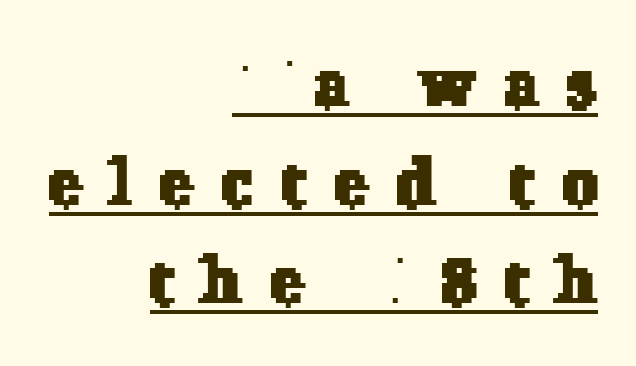
{"serif": "yes", "width": "normal", "stroke_contrast": "low", "x_height": "medium", "monospaced": "no", "underline": "yes", "align": "right", "line_spacing": "normal", "line_spacing_ratio": 1.54, "letter_spacing": "wide", "letter_spacing_em": 0.44, "glyph_px": 64}
